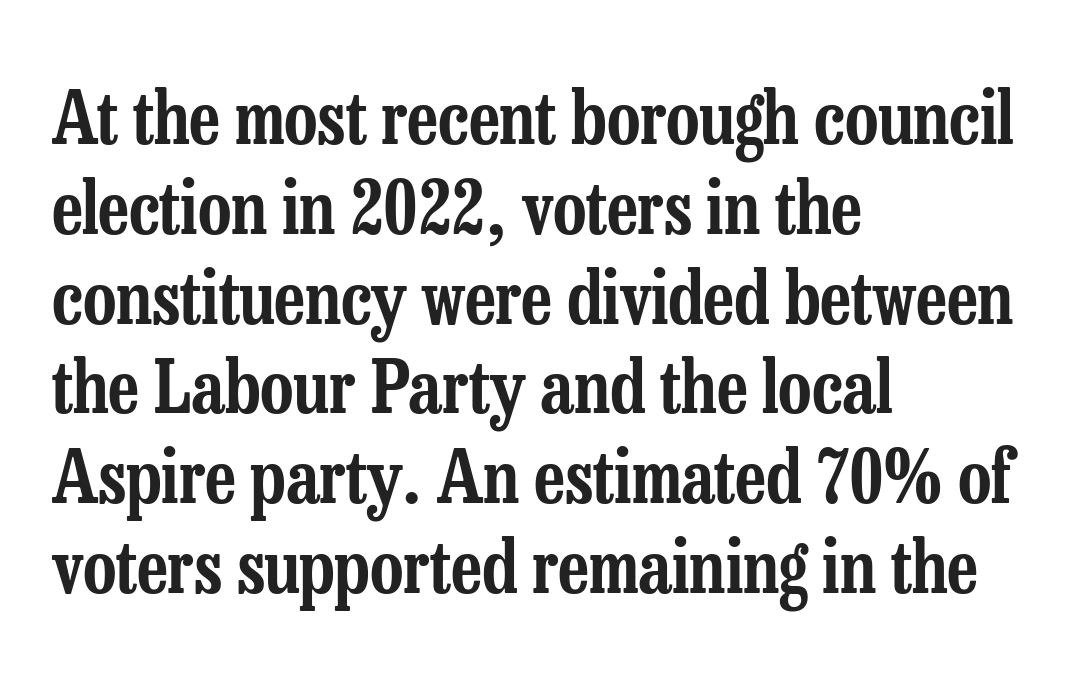
{"serif": "yes", "italic": "no", "width": "condensed", "stroke_contrast": "low", "x_height": "medium", "monospaced": "no", "underline": "no", "align": "left", "line_spacing_ratio": 1.23, "letter_spacing": "normal", "letter_spacing_em": 0.0, "glyph_px": 73}
